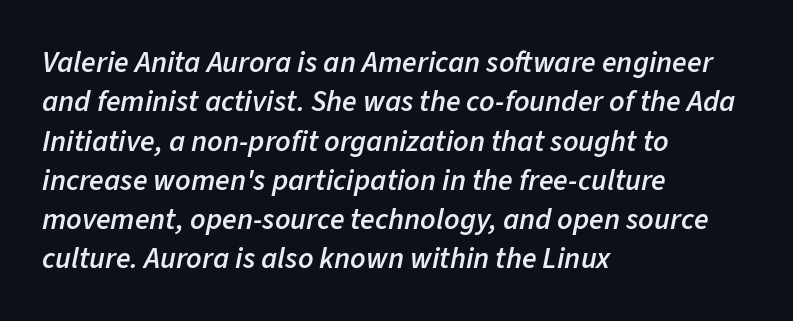
Q: Is the text bold? A: Semi-bold.
Q: Is the text italic (slanted)? A: Yes, it leans right by about 11 degrees.
Q: Is the text underlined? A: No.
Q: How is the paragraph aligned? A: Left-aligned.
Q: Is the spacing between letters normal or unusually wide? A: Normal.
Q: Is the spacing between lines tight, normal or loose? A: Normal.
Q: Width (condensed, normal, or wide)? A: Normal.
Q: Stroke contrast? A: Low.
Q: x-height? A: Medium.
Q: Monospaced? A: No.
